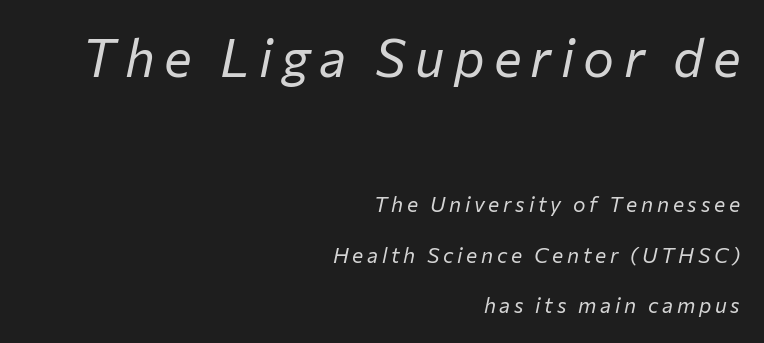
Q: Is the text bold? A: No.
Q: Is the text italic (slanted)? A: Yes, it leans right by about 12 degrees.
Q: Is the text underlined? A: No.
Q: How is the paragraph aligned? A: Right-aligned.
Q: Is the spacing between lines tight, normal or loose? A: Loose.
Q: Which block of text is set in a larger size, the first (top) or the second (bottom)? A: The first (top) one.
Q: Width (condensed, normal, or wide)? A: Normal.
Q: Stroke contrast? A: Low.
Q: x-height? A: Medium.
Q: Monospaced? A: No.
